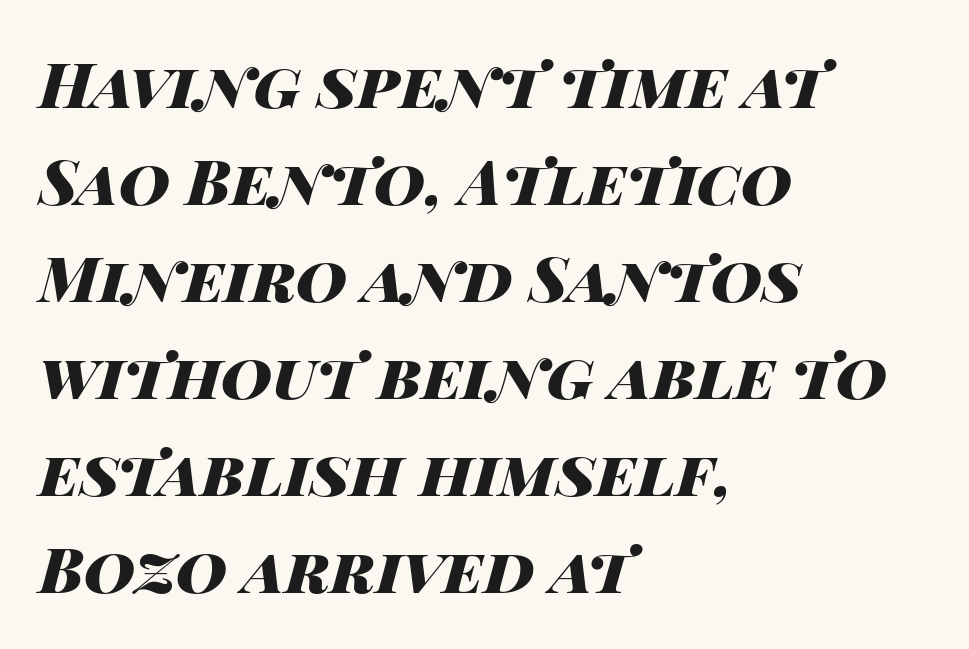
{"italic": "yes", "lean": "right", "slant_degrees": 14, "bold": "yes", "weight": "heavy", "width": "wide", "stroke_contrast": "high", "x_height": "large", "monospaced": "no", "underline": "no", "align": "left", "line_spacing": "normal", "line_spacing_ratio": 1.54, "letter_spacing": "normal", "letter_spacing_em": 0.0, "glyph_px": 63}
